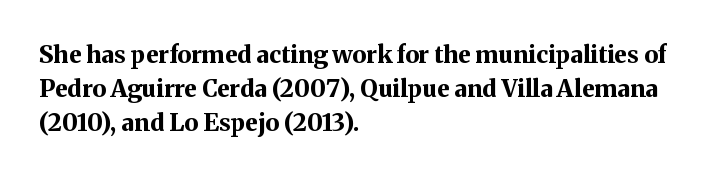
The passage shown stacks its lines at a standard gap. These lines keep a tight, regular rhythm from letter to letter. Descenders hang freely into open space. The sample has been set heavy, in full bold. Leftover space on each line is placed entirely after the last word. Nope, not italic — everything's standing straight.
